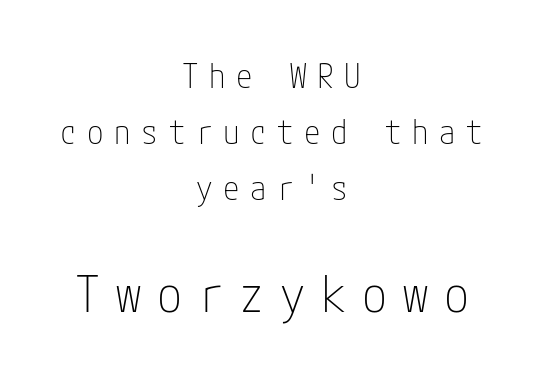
Q: Is the text bold? A: No.
Q: Is the text italic (slanted)? A: No, it is upright.
Q: Is the typeface a serif or a sans-serif typeface? A: Sans-serif.
Q: Is the text underlined? A: No.
Q: How is the paragraph aligned? A: Centered.
Q: Is the spacing between letters normal or unusually wide? A: Unusually wide.
Q: Is the spacing between lines tight, normal or loose? A: Normal.
Q: Which block of text is set in a larger size, the first (top) or the second (bottom)? A: The second (bottom) one.
Q: Width (condensed, normal, or wide)? A: Condensed.
Q: Stroke contrast? A: Low.
Q: x-height? A: Medium.
